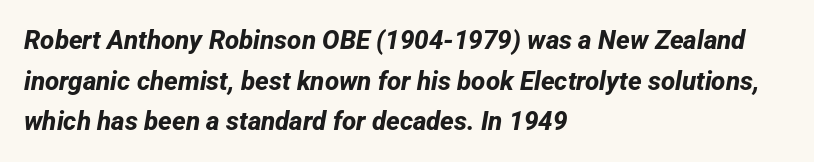
Check under the words: just untouched page. Visually the block forms a straight wall on the left and a jagged coastline on the right. The typesetting leans heavy: a genuine bold. The tracking reads as untouched default to a designer's eye. The lines sit at an ordinary, default distance from one another.
